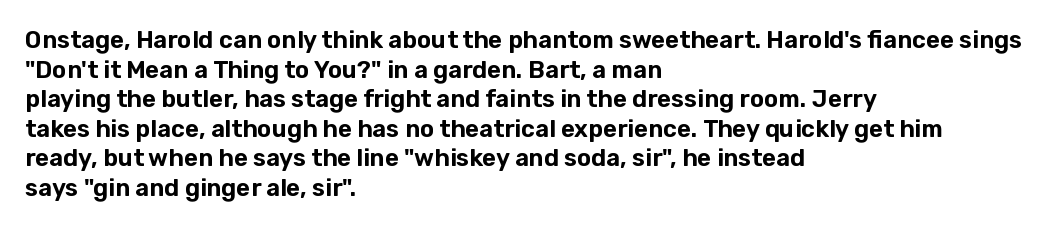
The image shows 24 px text type, upright; set left-aligned, line spacing 1.23x, normal letter spacing, not underlined.
